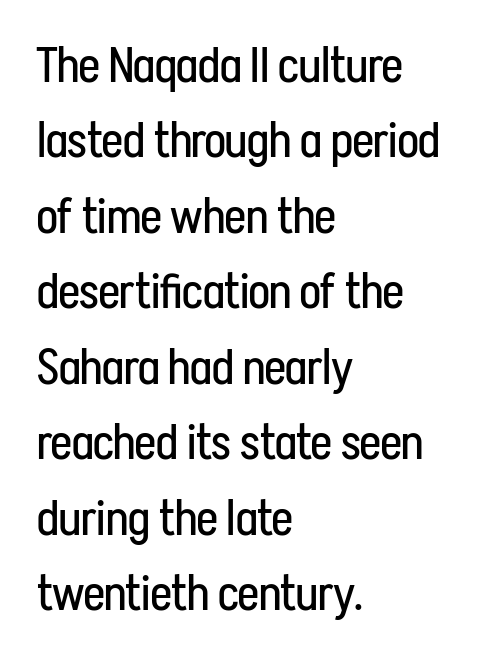
The image shows 49 px regular-weight, condensed sans-serif type, upright; set left-aligned, normal line spacing (1.54x), normal letter spacing, not underlined; low stroke contrast and a medium x-height.
